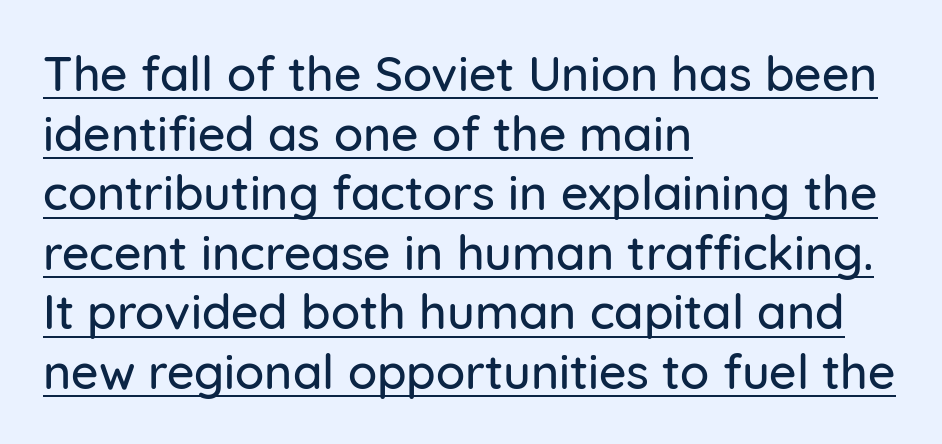
{"serif": "no", "italic": "no", "width": "normal", "stroke_contrast": "low", "x_height": "medium", "monospaced": "no", "underline": "yes", "align": "left", "line_spacing_ratio": 1.24, "letter_spacing": "normal", "letter_spacing_em": 0.0, "glyph_px": 48}
